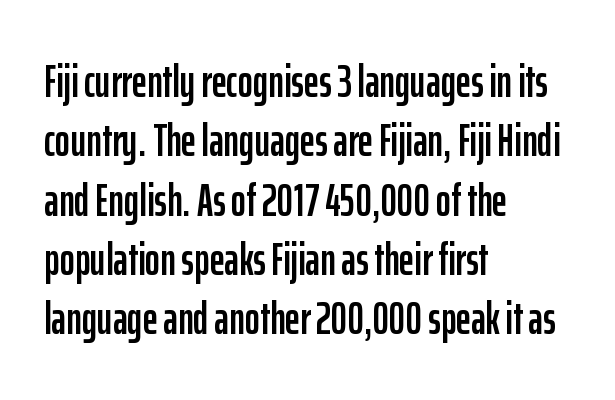
Q: Is the text italic (slanted)? A: No, it is upright.
Q: Is the typeface a serif or a sans-serif typeface? A: Sans-serif.
Q: Is the text underlined? A: No.
Q: How is the paragraph aligned? A: Left-aligned.
Q: Is the spacing between letters normal or unusually wide? A: Normal.
Q: Is the spacing between lines tight, normal or loose? A: Normal.
Q: Width (condensed, normal, or wide)? A: Condensed.
Q: Stroke contrast? A: Low.
Q: x-height? A: Medium.
Q: Monospaced? A: No.
